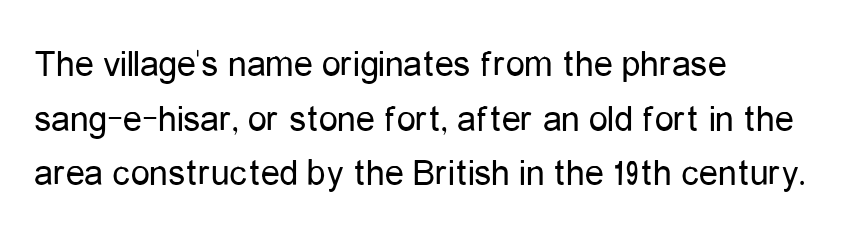
The image shows 38 px regular-weight, condensed sans-serif type, upright; set left-aligned, normal line spacing (1.44x), normal letter spacing, not underlined; low stroke contrast and a medium x-height.
